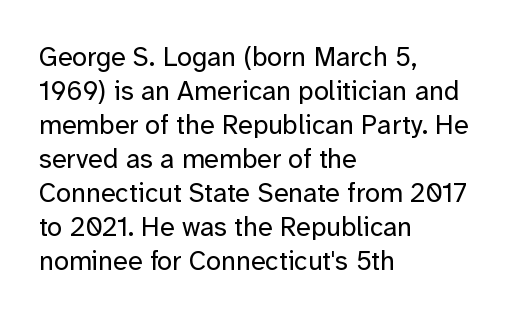
Q: Is the text bold? A: No.
Q: Is the text italic (slanted)? A: No, it is upright.
Q: Is the text underlined? A: No.
Q: How is the paragraph aligned? A: Left-aligned.
Q: Is the spacing between letters normal or unusually wide? A: Normal.
Q: Is the spacing between lines tight, normal or loose? A: Normal.
